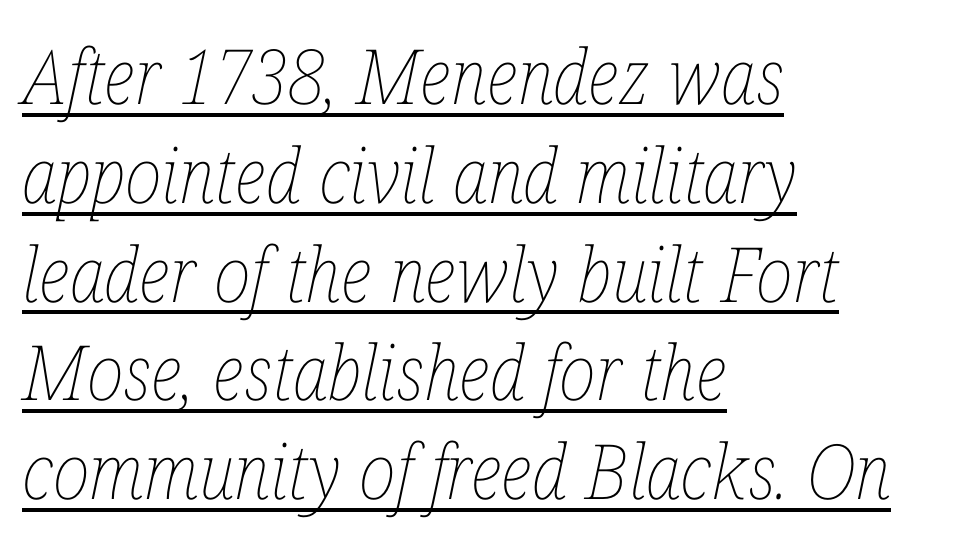
The image shows 76 px thin, condensed type, italic (leaning right); set left-aligned, normal line spacing (1.3x), normal letter spacing, underlined; low stroke contrast and a medium x-height.
